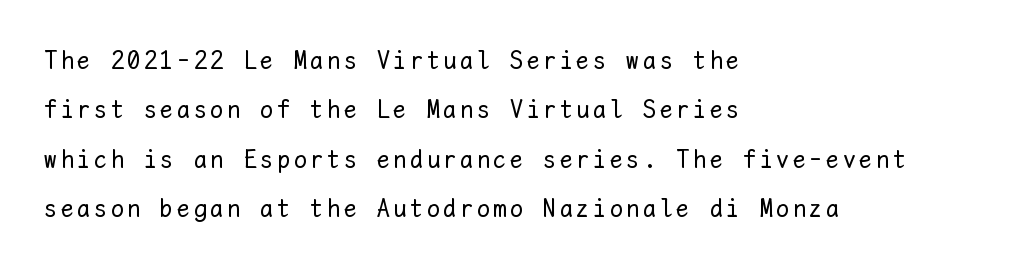
The image shows 26 px text type, upright; set left-aligned, loose line spacing (1.9x), not underlined.
